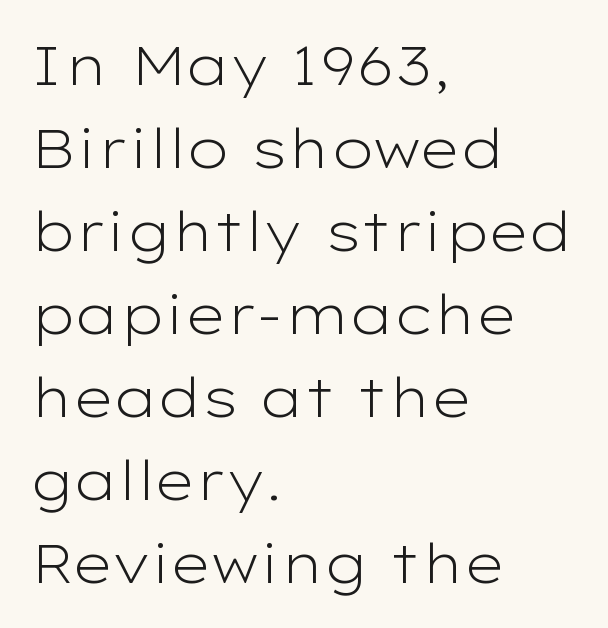
The image shows 55 px light, wide sans-serif type, upright; set left-aligned, normal line spacing (1.51x), normal letter spacing, not underlined; low stroke contrast and a medium x-height.
